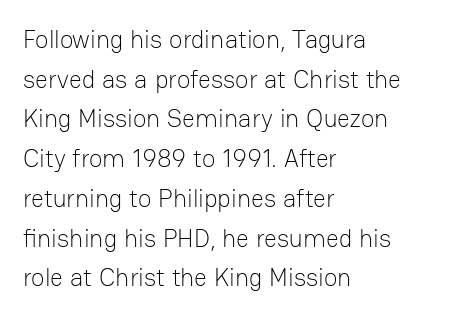
{"italic": "no", "bold": "no", "underline": "no", "align": "left", "line_spacing": "normal", "line_spacing_ratio": 1.59, "letter_spacing": "normal", "letter_spacing_em": 0.0, "glyph_px": 25}
